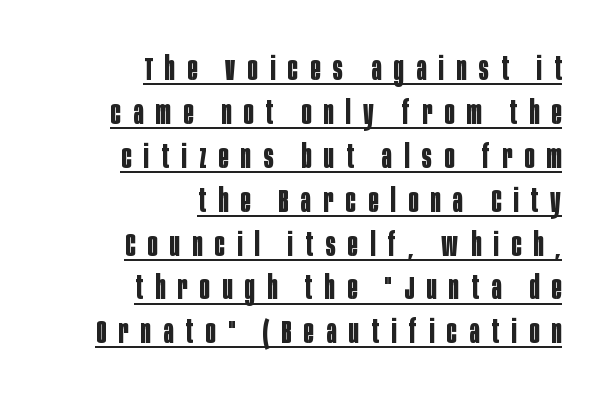
{"serif": "no", "italic": "no", "bold": "yes", "weight": "bold", "width": "condensed", "stroke_contrast": "low", "x_height": "large", "monospaced": "no", "underline": "yes", "align": "right", "line_spacing": "normal", "line_spacing_ratio": 1.33, "letter_spacing": "wide", "letter_spacing_em": 0.38, "glyph_px": 33}
